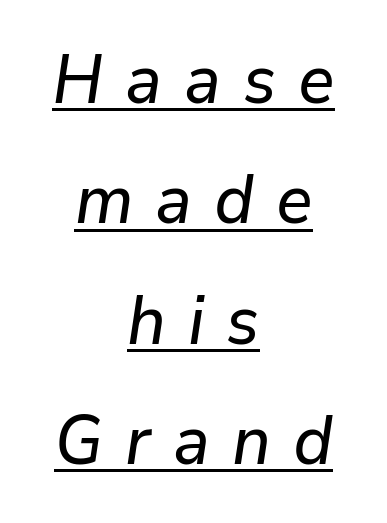
Caption: expanded tracking, letters set apart. A continuous stroke trails under the words, as in a hyperlink. One-word summary of the alignment: center. The glyphs look as if they've been sheared to an angle. Proportional: the letters do not fall into vertical columns.
